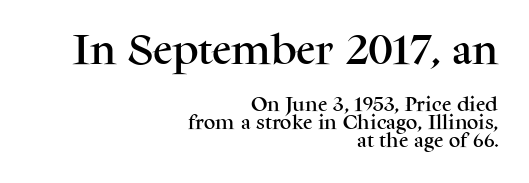
The image shows 33 px serif type, upright; set right-aligned, tight line spacing (1.14x), normal letter spacing, not underlined; the first (top) block is 2.06x larger; medium stroke contrast and a medium x-height.
